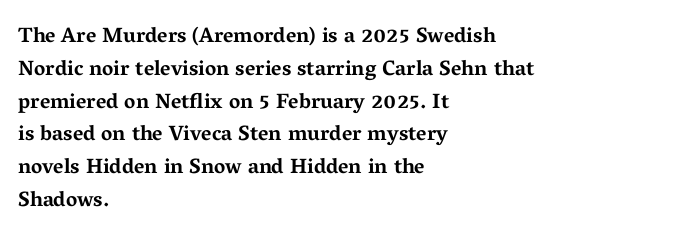
The image shows 21 px bold type, upright; set left-aligned, normal line spacing (1.56x), normal letter spacing, not underlined.
